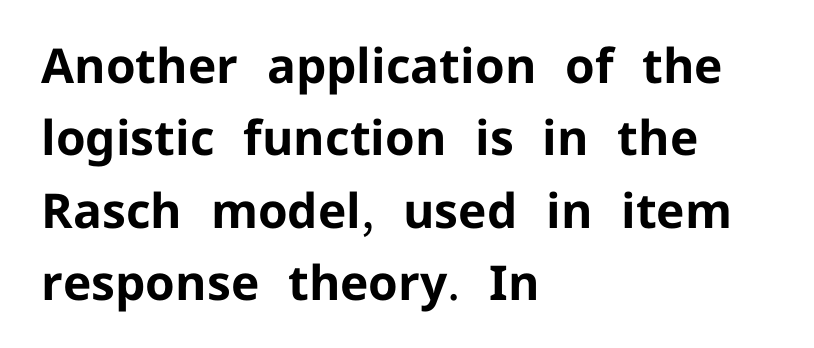
{"serif": "no", "italic": "no", "bold": "yes", "weight": "bold", "width": "normal", "stroke_contrast": "low", "x_height": "medium", "monospaced": "no", "underline": "no", "align": "left", "line_spacing": "normal", "line_spacing_ratio": 1.51, "letter_spacing": "normal", "letter_spacing_em": 0.0, "glyph_px": 48}
